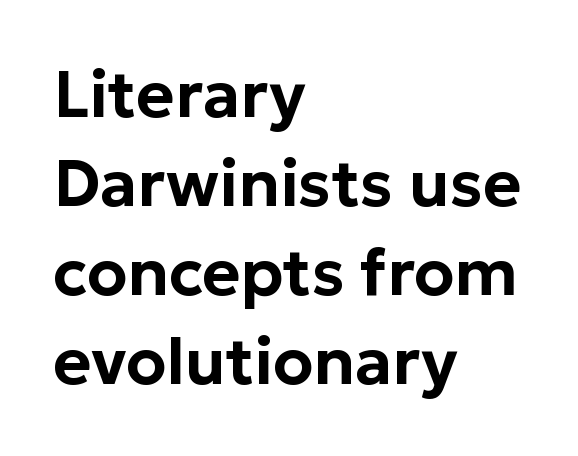
The image shows 65 px sans-serif type, upright; set left-aligned, normal line spacing (1.37x), normal letter spacing, not underlined; low stroke contrast and a medium x-height.
